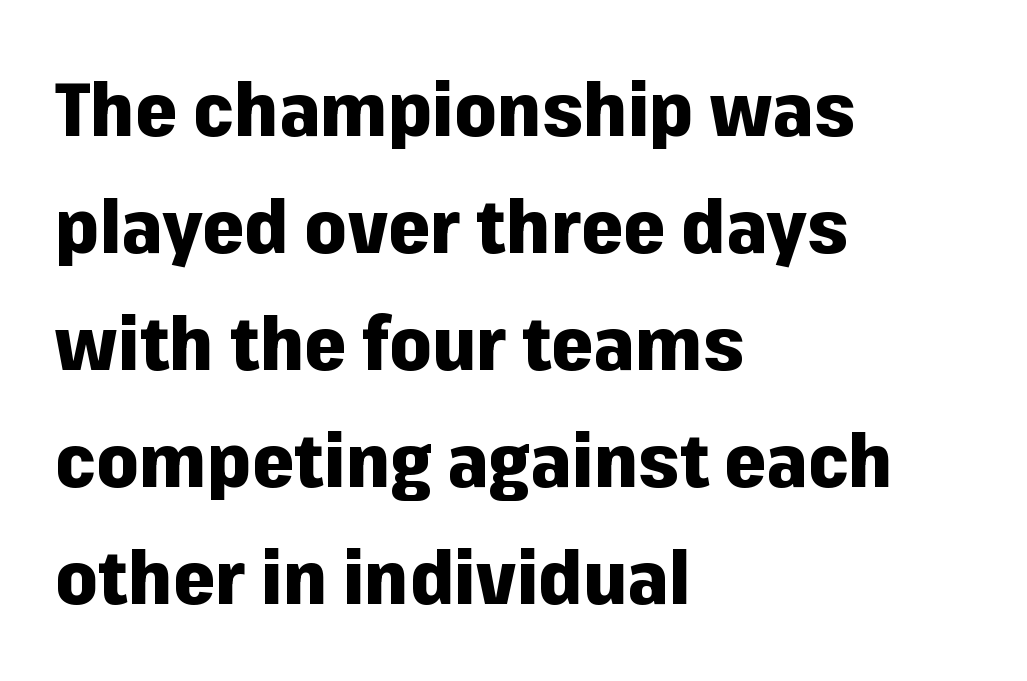
Q: Is the text bold? A: Yes.
Q: Is the text italic (slanted)? A: No, it is upright.
Q: Is the typeface a serif or a sans-serif typeface? A: Sans-serif.
Q: Is the text underlined? A: No.
Q: How is the paragraph aligned? A: Left-aligned.
Q: Is the spacing between letters normal or unusually wide? A: Normal.
Q: Is the spacing between lines tight, normal or loose? A: Normal.
Q: Width (condensed, normal, or wide)? A: Normal.
Q: Stroke contrast? A: Low.
Q: x-height? A: Medium.
Q: Monospaced? A: No.
